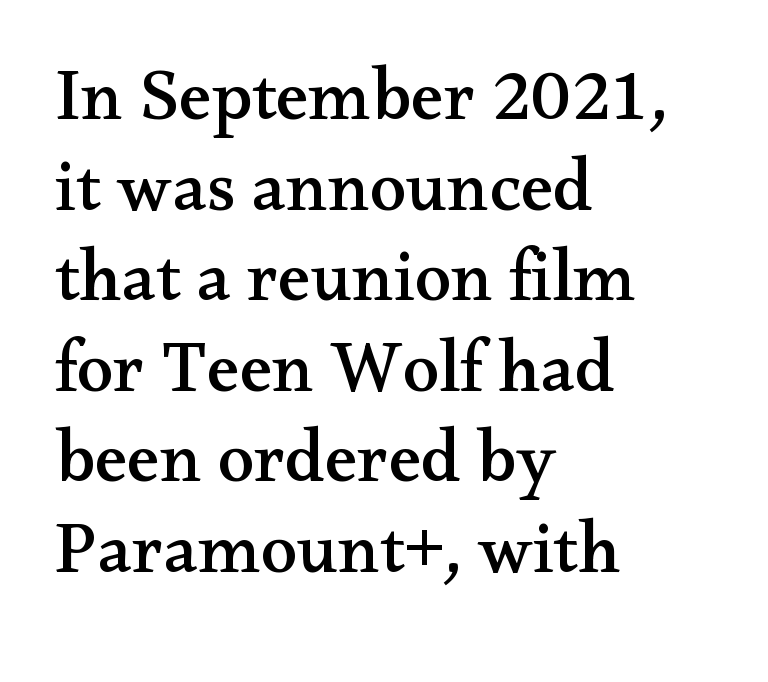
The image shows 73 px wide serif type, upright; set left-aligned, line spacing 1.24x, normal letter spacing, not underlined; medium stroke contrast and a small x-height.
